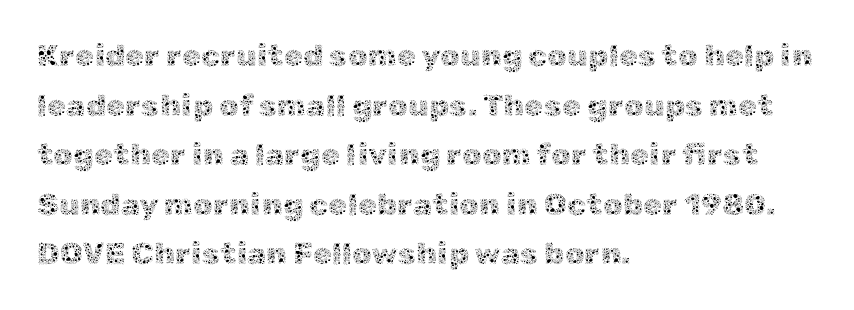
{"italic": "no", "bold": "no", "weight": "thin", "width": "normal", "x_height": "medium", "monospaced": "no", "underline": "no", "align": "left", "line_spacing": "normal", "line_spacing_ratio": 1.6, "letter_spacing": "normal", "letter_spacing_em": 0.0, "glyph_px": 31}
